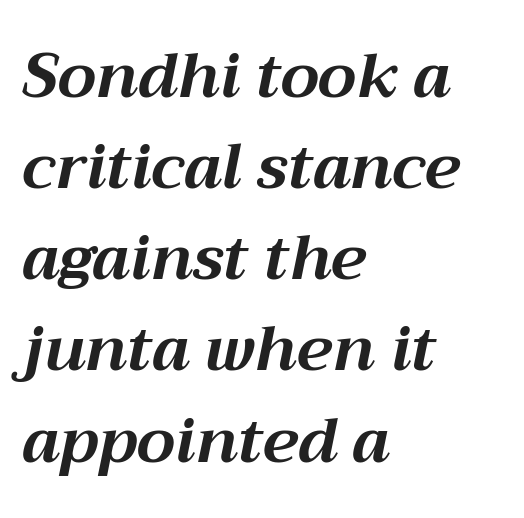
Q: Is the text bold? A: Yes.
Q: Is the text italic (slanted)? A: Yes, it leans right by about 12 degrees.
Q: Is the text underlined? A: No.
Q: How is the paragraph aligned? A: Left-aligned.
Q: Is the spacing between letters normal or unusually wide? A: Normal.
Q: Is the spacing between lines tight, normal or loose? A: Normal.
Q: Width (condensed, normal, or wide)? A: Normal.
Q: Stroke contrast? A: Medium.
Q: x-height? A: Medium.
Q: Monospaced? A: No.
